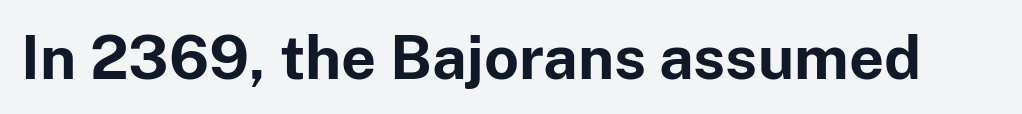
This sample uses plain, unmodified letter spacing. Bold? Absolutely — the strokes are thick and heavy. Note: no serifs on the glyphs. The type sits square on the baseline with zero lean. Plain, unruled lines of type.
